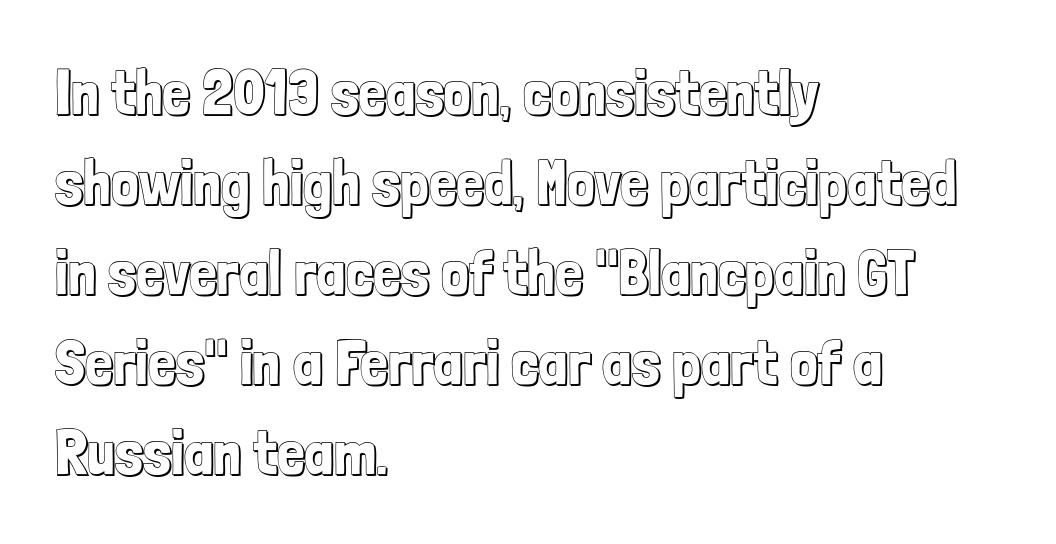
How are the letters spaced? Ordinarily, with no added tracking. The lines in this sample share a left origin and differ only in where they stop. A bare baseline throughout the passage. These lines were composed using upright roman letters. Successive baselines arrive at the customary interval.
